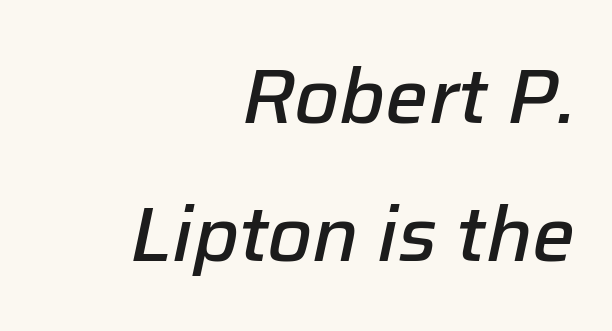
The typesetting leans somewhat heavy: a semibold. The letters advance in unequal steps, a hallmark of proportional type. The letterforms sit shoulder to shoulder at normal distance. In terms of posture, this sample is oblique. No word sits above an underline.
